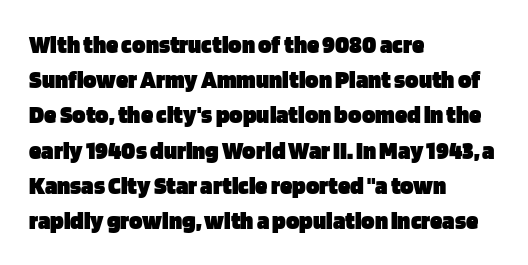
The image shows 25 px bold type, upright; set left-aligned, normal line spacing (1.41x), normal letter spacing, not underlined.
